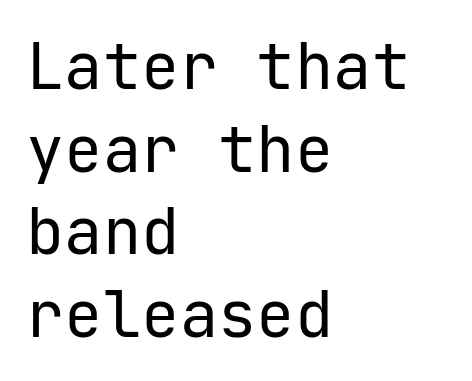
The image shows 64 px regular-weight sans-serif type, upright, monospaced; set left-aligned, normal line spacing (1.29x), normal letter spacing, not underlined; low stroke contrast and a medium x-height.
